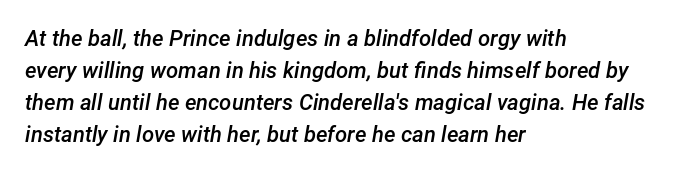
{"italic": "yes", "lean": "right", "slant_degrees": 12, "bold": "semi", "underline": "no", "align": "left", "line_spacing": "normal", "line_spacing_ratio": 1.45, "letter_spacing": "normal", "letter_spacing_em": 0.0, "glyph_px": 22}
